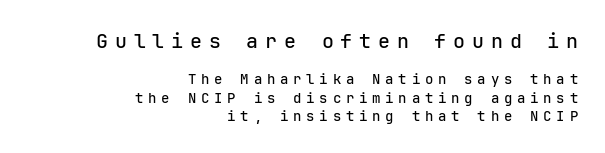
The image shows 20 px text type, upright; set right-aligned, normal line spacing (1.31x), unusually wide letter spacing (+0.34 em), not underlined; the first (top) block is 1.43x larger.
